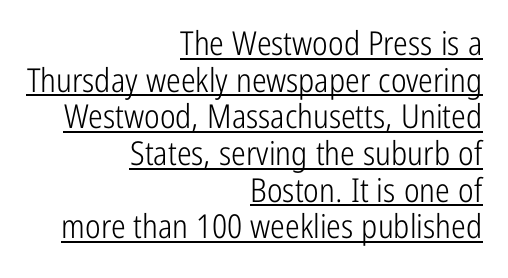
Honestly, the underline is the first thing you notice here. The letters stand straight up with perfectly vertical stems. Observe the ordinary spacing: letters are neighbours, not strangers. Horizontally, the lines are justified to the trailing edge only. The face used here is proportionally spaced, like ordinary book or web type.
